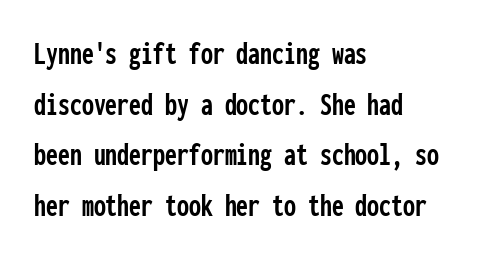
{"serif": "no", "italic": "no", "width": "condensed", "stroke_contrast": "low", "x_height": "medium", "monospaced": "yes", "underline": "no", "align": "left", "line_spacing": "normal", "line_spacing_ratio": 1.49, "letter_spacing": "normal", "letter_spacing_em": 0.0, "glyph_px": 34}
